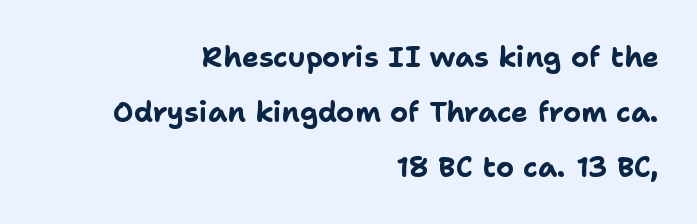
The image shows 28 px bold sans-serif type, upright; set right-aligned, loose line spacing (1.96x), normal letter spacing, not underlined; low stroke contrast and a medium x-height.
